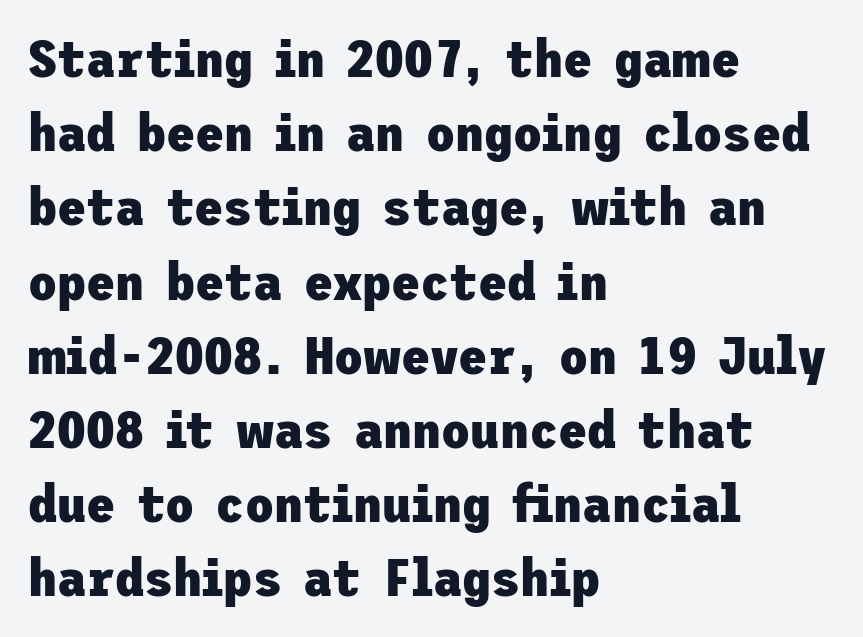
Q: Is the text bold? A: Yes.
Q: Is the text italic (slanted)? A: No, it is upright.
Q: Is the typeface a serif or a sans-serif typeface? A: Sans-serif.
Q: Is the text underlined? A: No.
Q: How is the paragraph aligned? A: Left-aligned.
Q: Is the spacing between letters normal or unusually wide? A: Normal.
Q: Is the spacing between lines tight, normal or loose? A: Normal.
Q: Width (condensed, normal, or wide)? A: Normal.
Q: Stroke contrast? A: Low.
Q: x-height? A: Medium.
